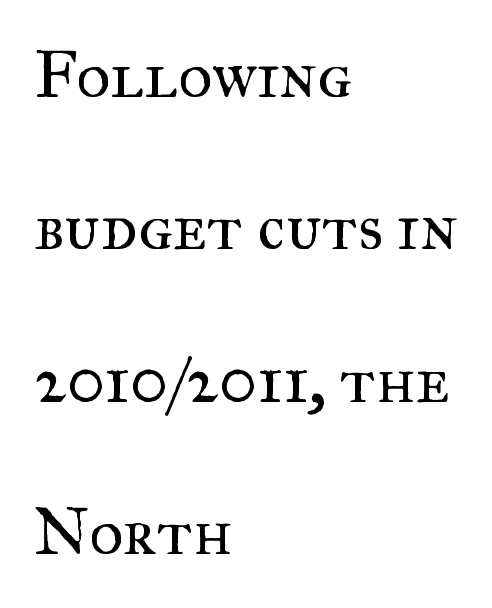
The image shows 66 px regular-weight serif type, upright; set left-aligned, loose line spacing (2.31x), normal letter spacing, not underlined; medium stroke contrast and a small x-height.
